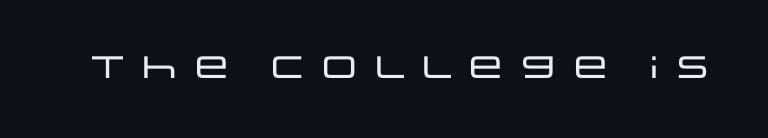
The image shows 31 px wide sans-serif type, upright; set not underlined; low stroke contrast and a large x-height.
